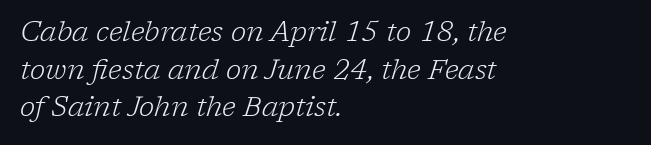
Q: Is the text bold? A: No.
Q: Is the text italic (slanted)? A: Yes, it leans right by about 17 degrees.
Q: Is the typeface a serif or a sans-serif typeface? A: Serif.
Q: Is the text underlined? A: No.
Q: How is the paragraph aligned? A: Left-aligned.
Q: Is the spacing between letters normal or unusually wide? A: Normal.
Q: Is the spacing between lines tight, normal or loose? A: Normal.
Q: Width (condensed, normal, or wide)? A: Normal.
Q: Stroke contrast? A: Low.
Q: x-height? A: Medium.
Q: Monospaced? A: No.
